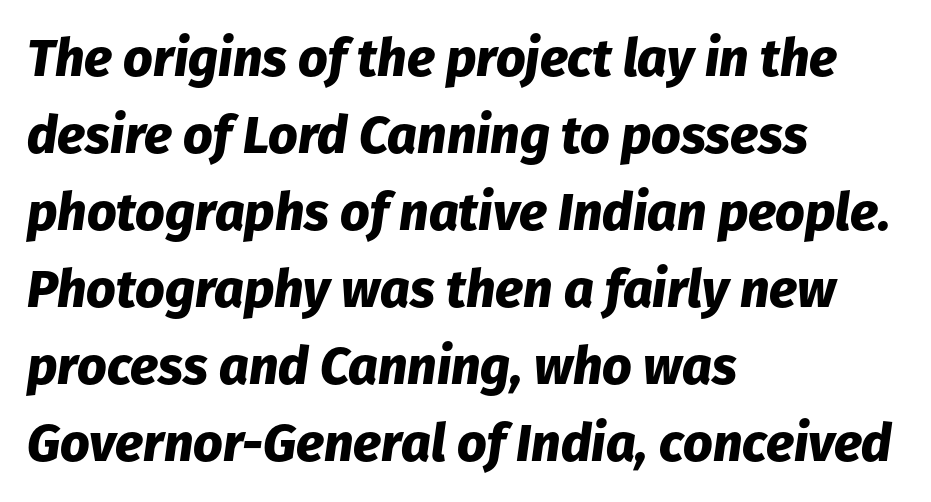
The image shows 52 px heavy type, italic (leaning right); set left-aligned, normal line spacing (1.48x), normal letter spacing, not underlined; low stroke contrast and a medium x-height.
